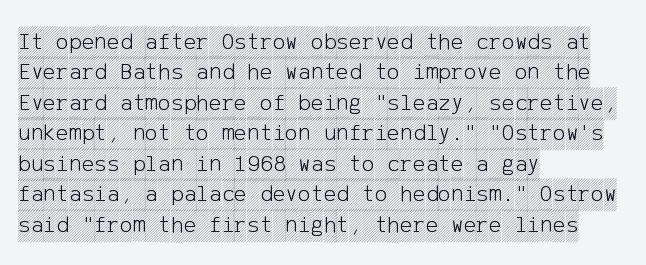
Q: Is the text italic (slanted)? A: No, it is upright.
Q: Is the text underlined? A: No.
Q: How is the paragraph aligned? A: Left-aligned.
Q: Is the spacing between letters normal or unusually wide? A: Normal.
Q: Is the spacing between lines tight, normal or loose? A: Normal.
